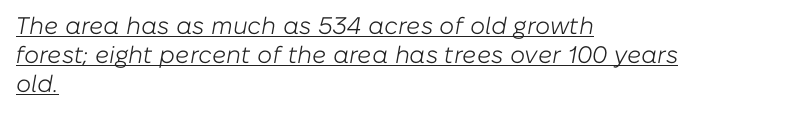
Q: Is the text bold? A: No.
Q: Is the text italic (slanted)? A: Yes, it leans right by about 10 degrees.
Q: Is the text underlined? A: Yes.
Q: How is the paragraph aligned? A: Left-aligned.
Q: Is the spacing between letters normal or unusually wide? A: Normal.
